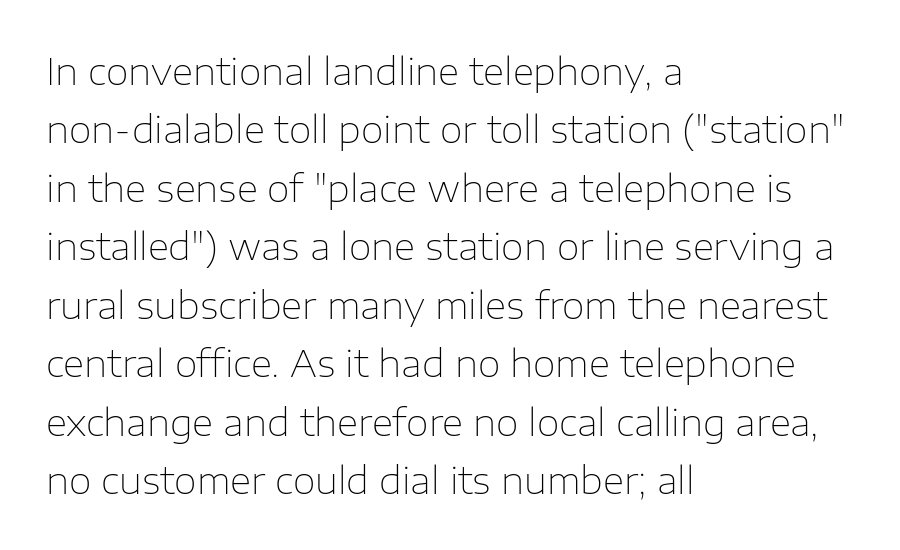
Q: Is the text bold? A: No.
Q: Is the text italic (slanted)? A: No, it is upright.
Q: Is the typeface a serif or a sans-serif typeface? A: Sans-serif.
Q: Is the text underlined? A: No.
Q: How is the paragraph aligned? A: Left-aligned.
Q: Is the spacing between letters normal or unusually wide? A: Normal.
Q: Is the spacing between lines tight, normal or loose? A: Normal.
Q: Width (condensed, normal, or wide)? A: Normal.
Q: Stroke contrast? A: Low.
Q: x-height? A: Medium.
Q: Monospaced? A: No.
